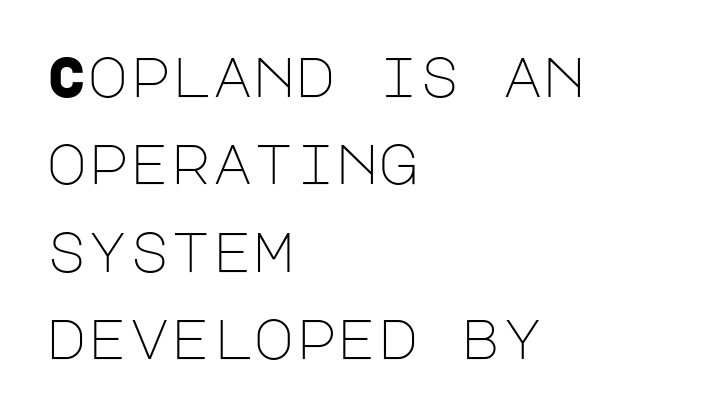
{"serif": "no", "italic": "no", "bold": "no", "weight": "light", "width": "normal", "stroke_contrast": "low", "x_height": "large", "underline": "no", "align": "left", "line_spacing": "normal", "line_spacing_ratio": 1.56, "letter_spacing": "normal", "letter_spacing_em": 0.0, "glyph_px": 56}
